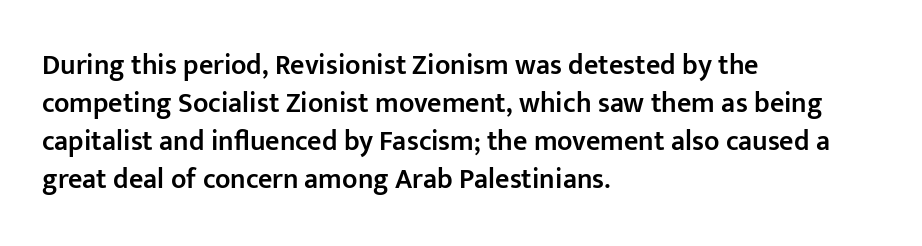
{"serif": "no", "italic": "no", "bold": "semi", "weight": "semibold", "width": "normal", "stroke_contrast": "low", "x_height": "medium", "monospaced": "no", "underline": "no", "align": "left", "line_spacing": "normal", "line_spacing_ratio": 1.36, "letter_spacing": "normal", "letter_spacing_em": 0.0, "glyph_px": 28}
